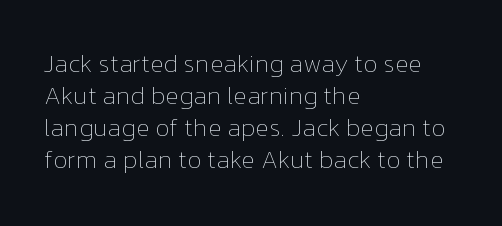
The image shows 25 px text type, upright; set left-aligned, normal line spacing (1.28x), normal letter spacing, not underlined.
